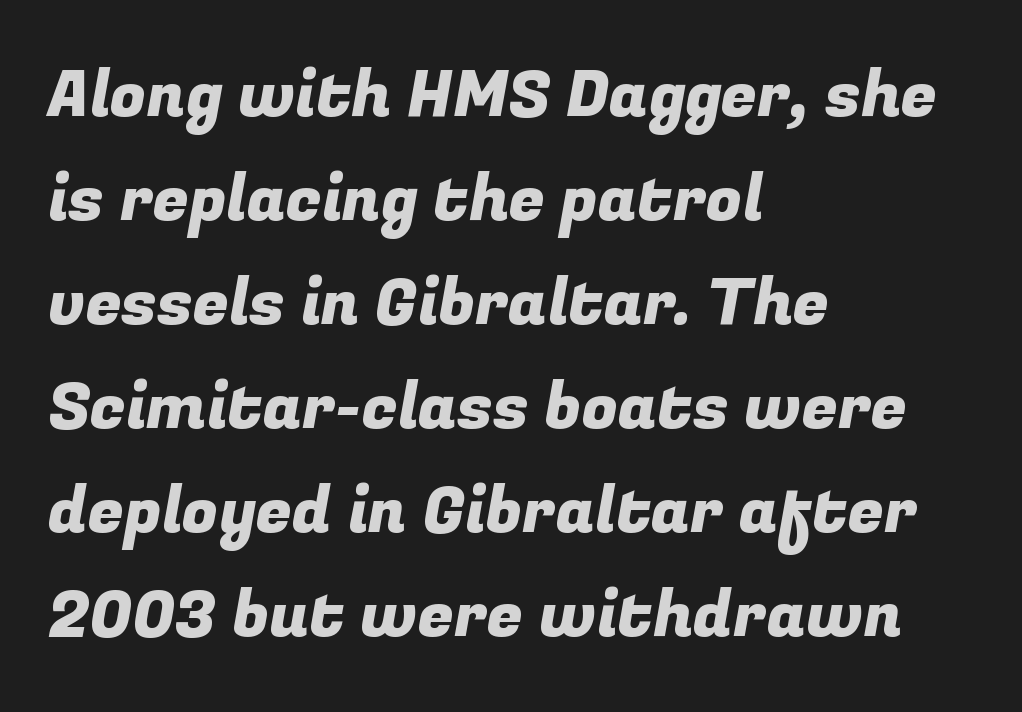
Q: Is the typeface a serif or a sans-serif typeface? A: Sans-serif.
Q: Is the text underlined? A: No.
Q: How is the paragraph aligned? A: Left-aligned.
Q: Is the spacing between letters normal or unusually wide? A: Normal.
Q: Is the spacing between lines tight, normal or loose? A: Normal.
Q: Width (condensed, normal, or wide)? A: Normal.
Q: Stroke contrast? A: Low.
Q: x-height? A: Medium.
Q: Monospaced? A: No.
